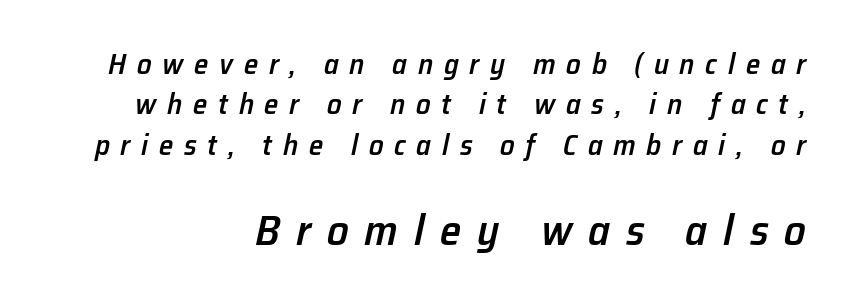
Q: Is the text bold? A: Semi-bold.
Q: Is the text italic (slanted)? A: Yes, it leans right by about 12 degrees.
Q: Is the text underlined? A: No.
Q: How is the paragraph aligned? A: Right-aligned.
Q: Is the spacing between letters normal or unusually wide? A: Unusually wide.
Q: Is the spacing between lines tight, normal or loose? A: Normal.
Q: Which block of text is set in a larger size, the first (top) or the second (bottom)? A: The second (bottom) one.
Q: Width (condensed, normal, or wide)? A: Normal.
Q: Stroke contrast? A: Low.
Q: x-height? A: Medium.
Q: Monospaced? A: No.
